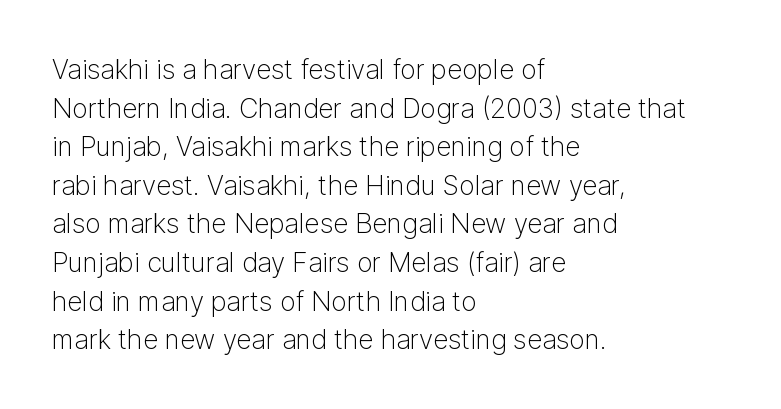
Stroke thickness stays within the range of a standard reading face or lighter. Notice how descenders clear the ascenders below comfortably — that's standard leading. There is no visible air inserted between adjacent glyphs. Casual observation: everything's shoved over to the left. The specimen omits any rule beneath the text block's lines. The letters stand straight up with perfectly vertical stems.
